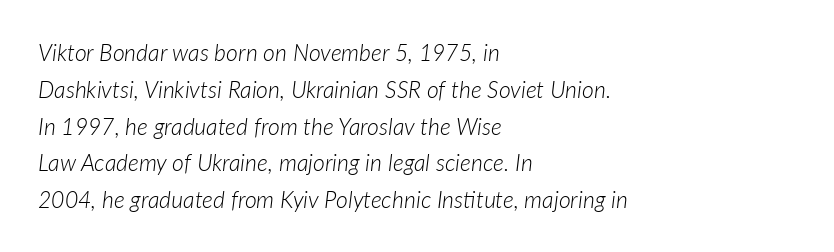
The zone under the glyphs is completely vacant. Teacher's note: observe the even left margin — that is flush-left alignment. Regular leading. On a weight scale, this lands at 450 or below. The passage shown leans; its letterforms are oblique. Compared with typical body copy, the letter spacing here is the same.
